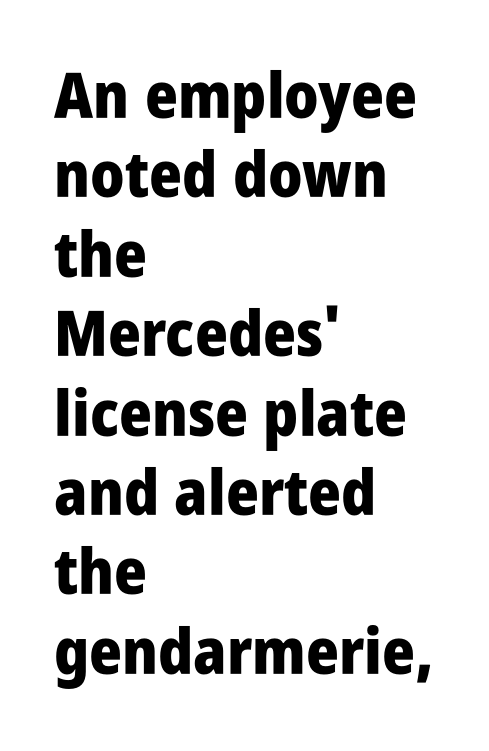
Q: Is the text bold? A: Yes.
Q: Is the text italic (slanted)? A: No, it is upright.
Q: Is the typeface a serif or a sans-serif typeface? A: Sans-serif.
Q: Is the text underlined? A: No.
Q: How is the paragraph aligned? A: Left-aligned.
Q: Is the spacing between letters normal or unusually wide? A: Normal.
Q: Is the spacing between lines tight, normal or loose? A: Normal.
Q: Width (condensed, normal, or wide)? A: Condensed.
Q: Stroke contrast? A: Low.
Q: x-height? A: Large.
Q: Monospaced? A: No.
